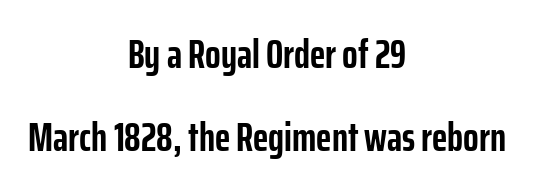
Q: Is the text bold? A: Yes.
Q: Is the text italic (slanted)? A: No, it is upright.
Q: Is the typeface a serif or a sans-serif typeface? A: Sans-serif.
Q: Is the text underlined? A: No.
Q: How is the paragraph aligned? A: Centered.
Q: Is the spacing between letters normal or unusually wide? A: Normal.
Q: Is the spacing between lines tight, normal or loose? A: Loose.
Q: Width (condensed, normal, or wide)? A: Condensed.
Q: Stroke contrast? A: Low.
Q: x-height? A: Medium.
Q: Monospaced? A: No.
